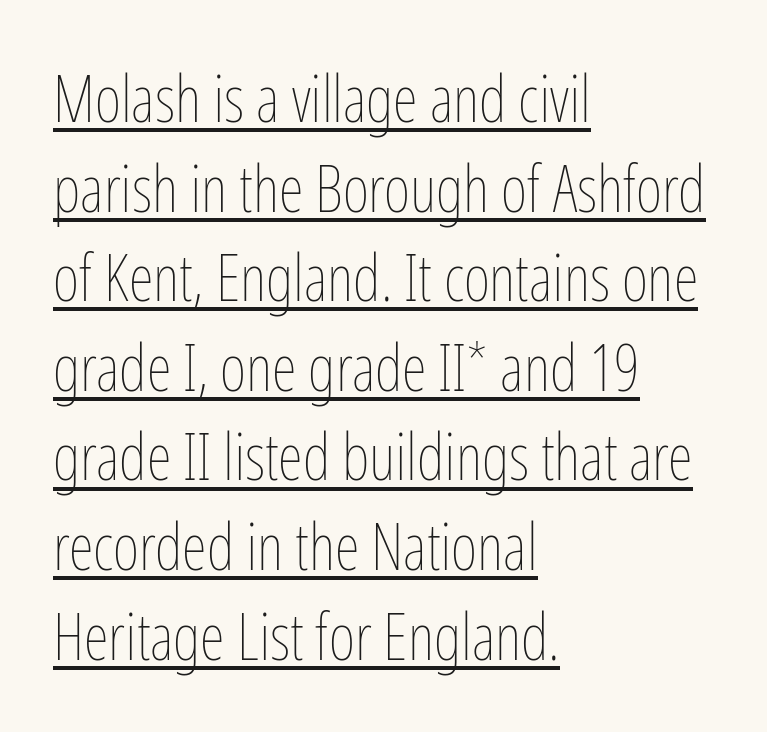
{"italic": "no", "bold": "no", "weight": "thin", "width": "condensed", "stroke_contrast": "low", "x_height": "medium", "monospaced": "no", "underline": "yes", "align": "left", "line_spacing": "normal", "line_spacing_ratio": 1.4, "letter_spacing": "normal", "letter_spacing_em": 0.0, "glyph_px": 64}
